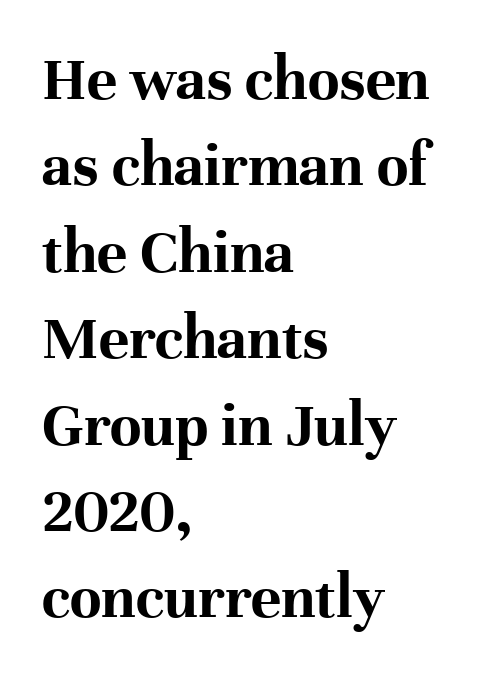
{"serif": "yes", "italic": "no", "bold": "yes", "weight": "bold", "width": "normal", "stroke_contrast": "high", "x_height": "medium", "monospaced": "no", "underline": "no", "align": "left", "line_spacing": "normal", "line_spacing_ratio": 1.35, "letter_spacing": "normal", "letter_spacing_em": 0.0, "glyph_px": 64}
